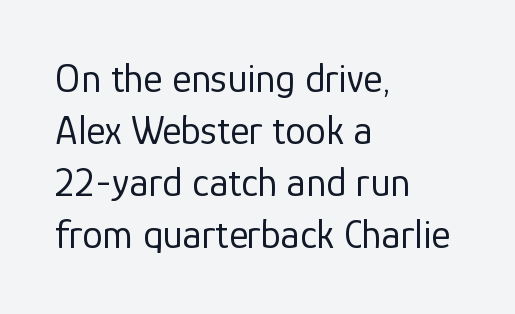
Q: Is the text bold? A: No.
Q: Is the text italic (slanted)? A: No, it is upright.
Q: Is the typeface a serif or a sans-serif typeface? A: Sans-serif.
Q: Is the text underlined? A: No.
Q: How is the paragraph aligned? A: Left-aligned.
Q: Is the spacing between letters normal or unusually wide? A: Normal.
Q: Is the spacing between lines tight, normal or loose? A: Normal.
Q: Width (condensed, normal, or wide)? A: Normal.
Q: Stroke contrast? A: Low.
Q: x-height? A: Medium.
Q: Monospaced? A: No.
